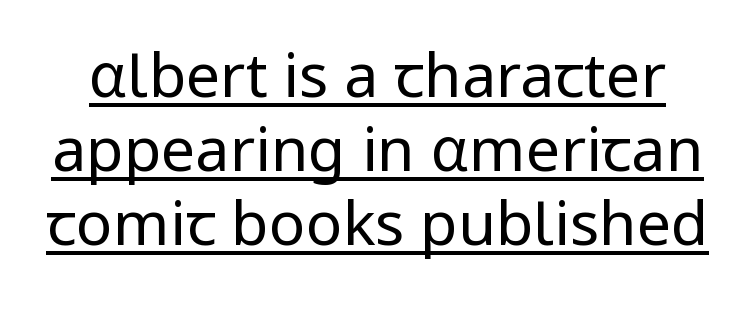
{"serif": "no", "italic": "no", "bold": "no", "weight": "regular", "width": "normal", "stroke_contrast": "low", "x_height": "medium", "monospaced": "no", "underline": "yes", "line_spacing_ratio": 1.21, "letter_spacing": "normal", "letter_spacing_em": 0.0, "glyph_px": 61}
